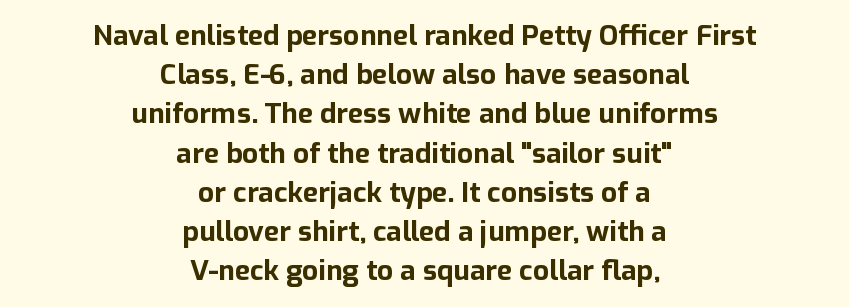
The image shows 28 px bold sans-serif type, upright; set centered, normal line spacing (1.4x), normal letter spacing, not underlined; low stroke contrast and a medium x-height.
